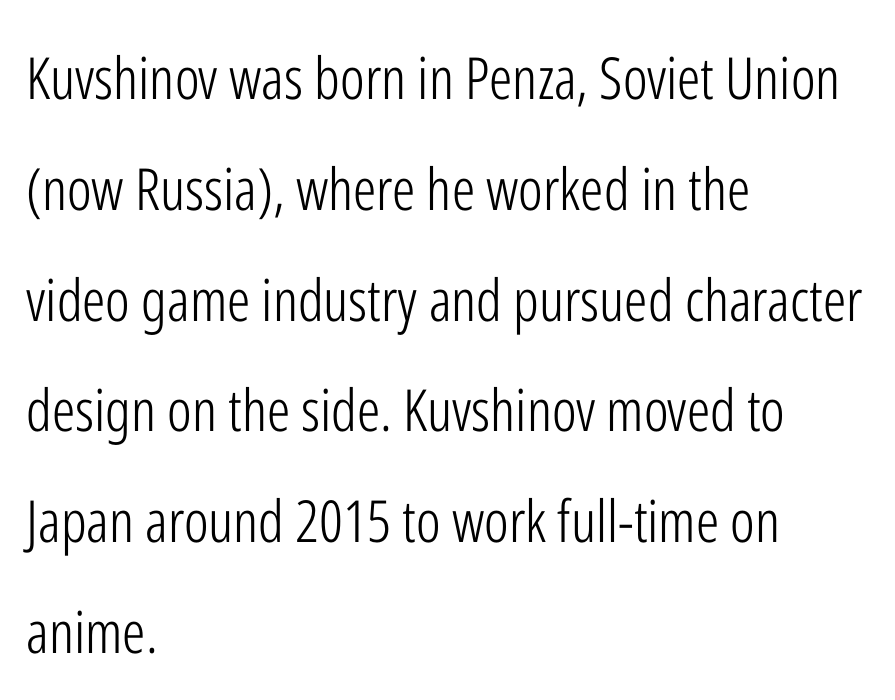
A roman cut, with each character standing at attention. The setting favours the left margin, as ordinary paragraphs usually do. These lines keep a tight, regular rhythm from letter to letter. Here the designer chose a conventional face with non-uniform glyph widths. Underline: absent. Is this a heavy cut? Hardly; it is regular or lighter.
